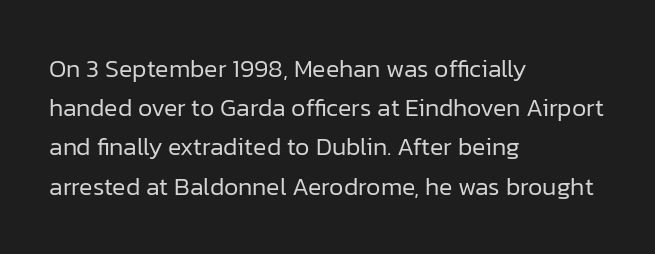
Q: Is the text bold? A: No.
Q: Is the text italic (slanted)? A: No, it is upright.
Q: Is the text underlined? A: No.
Q: How is the paragraph aligned? A: Left-aligned.
Q: Is the spacing between letters normal or unusually wide? A: Normal.
Q: Is the spacing between lines tight, normal or loose? A: Normal.
